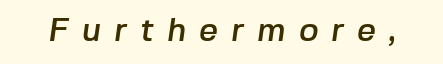
The image shows 33 px sans-serif type; set unusually wide letter spacing (+0.4 em), not underlined; low stroke contrast and a medium x-height.
